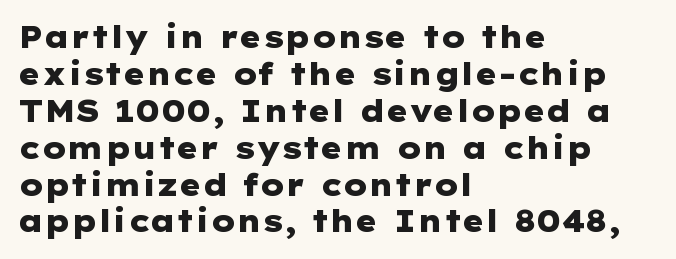
{"serif": "no", "italic": "no", "bold": "yes", "weight": "heavy", "width": "wide", "stroke_contrast": "low", "x_height": "medium", "underline": "no", "align": "left", "line_spacing_ratio": 1.23, "letter_spacing": "normal", "letter_spacing_em": 0.0, "glyph_px": 30}
